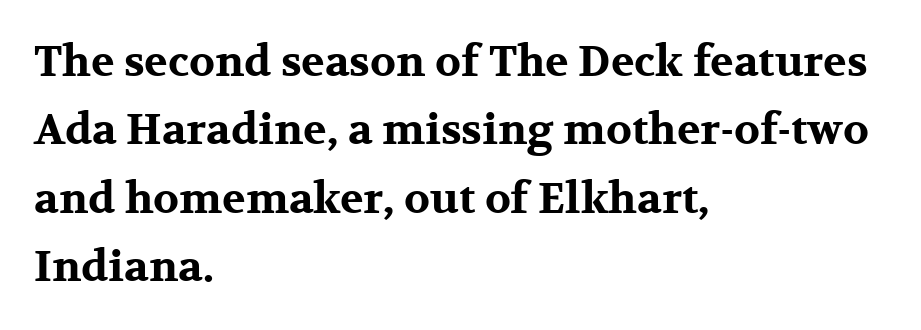
The ragged edge is on the right, which tells us the setting is flush left. Glyph-to-glyph distance matches everyday printed text. Glance below the letters and you will spot only blank space. Chunky letters — that's bold for sure. You can tell from the footed stems that serif type was used. Italic? Not at all — the glyphs are vertical.
